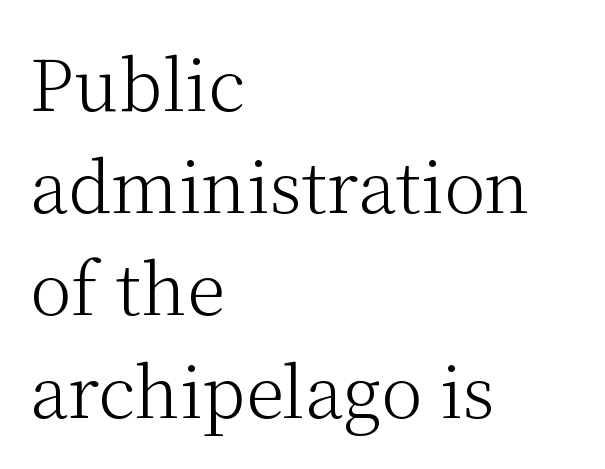
The image shows 70 px light serif type, upright; set left-aligned, normal line spacing (1.46x), normal letter spacing, not underlined; medium stroke contrast and a medium x-height.
